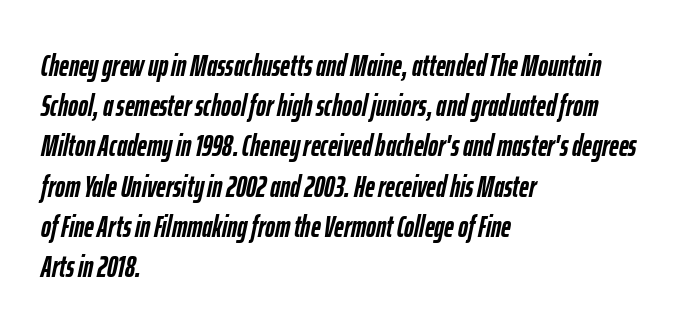
Q: Is the text bold? A: Yes.
Q: Is the text italic (slanted)? A: Yes, it leans right by about 12 degrees.
Q: Is the text underlined? A: No.
Q: How is the paragraph aligned? A: Left-aligned.
Q: Is the spacing between letters normal or unusually wide? A: Normal.
Q: Is the spacing between lines tight, normal or loose? A: Normal.
Q: Width (condensed, normal, or wide)? A: Condensed.
Q: Stroke contrast? A: Low.
Q: x-height? A: Medium.
Q: Monospaced? A: No.
